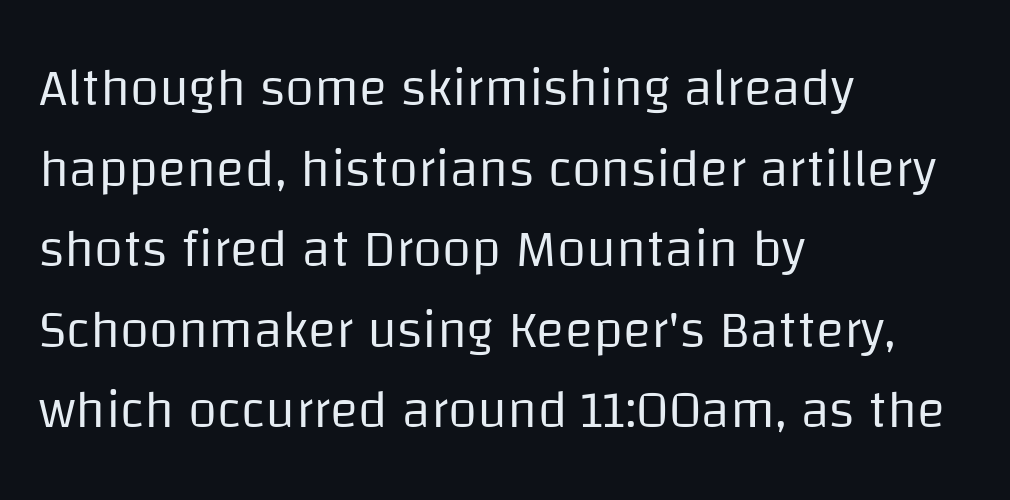
This rendering employs a face without finishing strokes, i.e., a sans-serif. Decoration check: the copy has no underline. The rendering anchors every line to the left-hand side. Spacing between characters is what you'd get straight out of the box. Vertical strokes here are truly vertical.
